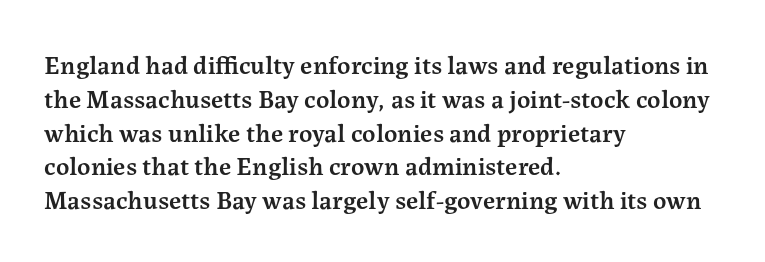
Look at the tracking — it's just the regular setting, nothing added. Line starts are locked; line ends wander. No word sits above an underline. The sample has been set in demibold, a notch under bold.
